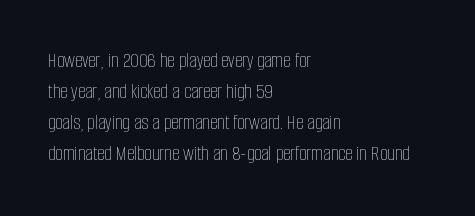
Q: Is the text bold? A: No.
Q: Is the text italic (slanted)? A: No, it is upright.
Q: Is the text underlined? A: No.
Q: How is the paragraph aligned? A: Left-aligned.
Q: Is the spacing between letters normal or unusually wide? A: Normal.
Q: Is the spacing between lines tight, normal or loose? A: Normal.
